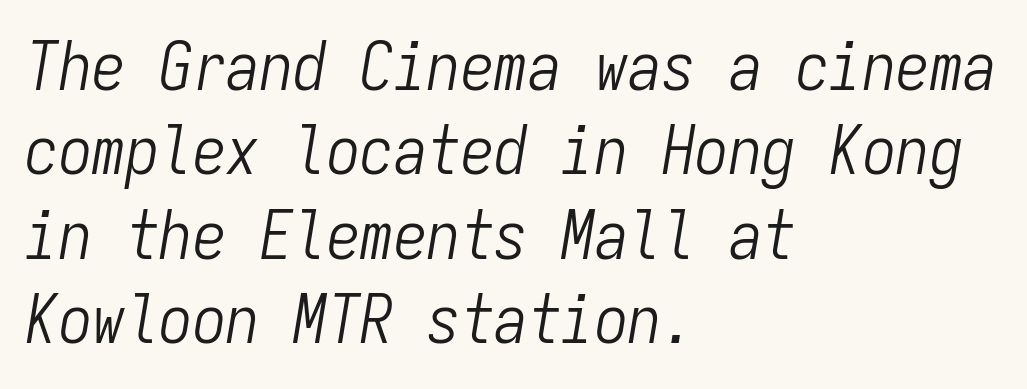
Q: Is the text bold? A: No.
Q: Is the text italic (slanted)? A: Yes, it leans right by about 9 degrees.
Q: Is the text underlined? A: No.
Q: How is the paragraph aligned? A: Left-aligned.
Q: Is the spacing between letters normal or unusually wide? A: Normal.
Q: Is the spacing between lines tight, normal or loose? A: Normal.
Q: Width (condensed, normal, or wide)? A: Condensed.
Q: Stroke contrast? A: Low.
Q: x-height? A: Medium.
Q: Monospaced? A: Yes.
